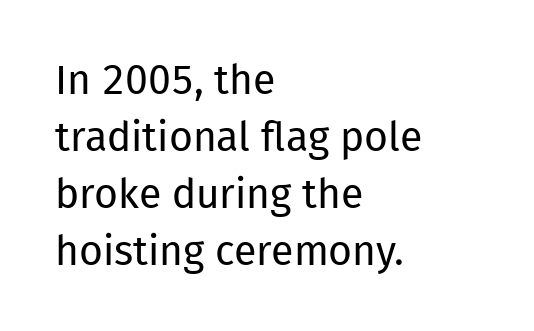
The image shows 41 px regular-weight sans-serif type, upright; set left-aligned, normal line spacing (1.39x), normal letter spacing, not underlined; low stroke contrast and a medium x-height.
